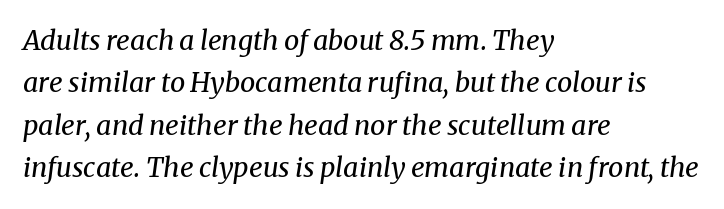
{"italic": "yes", "lean": "right", "slant_degrees": 8, "bold": "no", "underline": "no", "align": "left", "line_spacing": "normal", "line_spacing_ratio": 1.57, "letter_spacing": "normal", "letter_spacing_em": 0.0, "glyph_px": 27}
